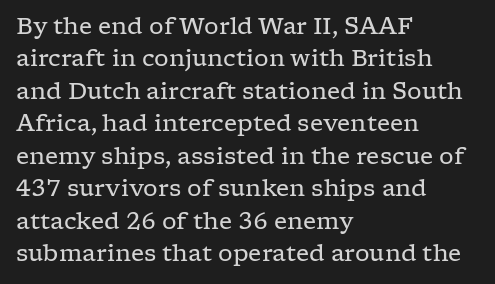
The tracking reads as untouched default to a designer's eye. Layout note: lines flush left. Students, observe: this is what conventionally led text looks like. Underline: absent.
